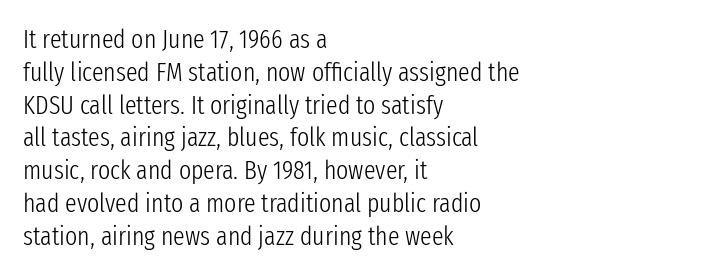
{"italic": "no", "bold": "no", "underline": "no", "align": "left", "line_spacing": "normal", "line_spacing_ratio": 1.26, "letter_spacing": "normal", "letter_spacing_em": 0.0, "glyph_px": 26}
